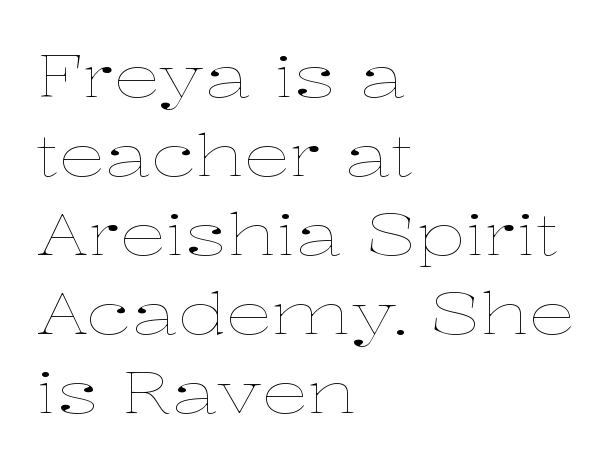
Q: Is the text bold? A: No.
Q: Is the text italic (slanted)? A: No, it is upright.
Q: Is the text underlined? A: No.
Q: How is the paragraph aligned? A: Left-aligned.
Q: Is the spacing between letters normal or unusually wide? A: Normal.
Q: Is the spacing between lines tight, normal or loose? A: Normal.
Q: Width (condensed, normal, or wide)? A: Wide.
Q: Stroke contrast? A: Low.
Q: x-height? A: Medium.
Q: Monospaced? A: No.
